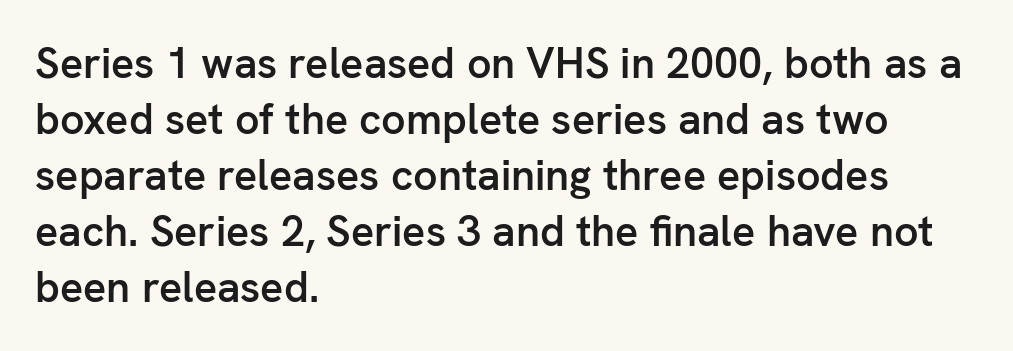
The image shows 43 px semibold sans-serif type, upright; set left-aligned, normal line spacing (1.3x), normal letter spacing, not underlined; low stroke contrast and a medium x-height.
